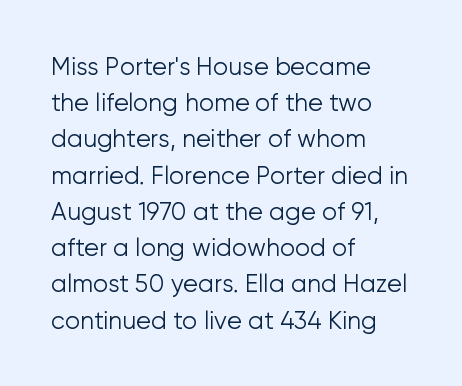
Q: Is the text bold? A: No.
Q: Is the text italic (slanted)? A: No, it is upright.
Q: Is the text underlined? A: No.
Q: How is the paragraph aligned? A: Left-aligned.
Q: Is the spacing between letters normal or unusually wide? A: Normal.
Q: Is the spacing between lines tight, normal or loose? A: Normal.
